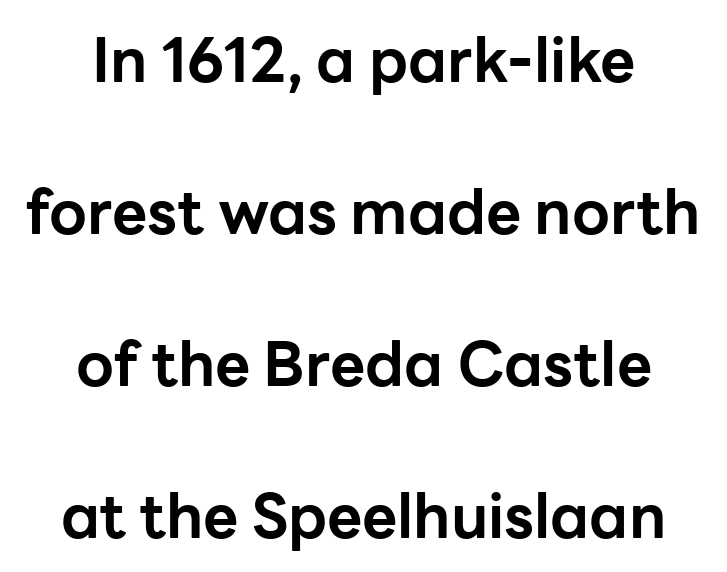
Q: Is the text bold? A: Yes.
Q: Is the text italic (slanted)? A: No, it is upright.
Q: Is the typeface a serif or a sans-serif typeface? A: Sans-serif.
Q: Is the text underlined? A: No.
Q: How is the paragraph aligned? A: Centered.
Q: Is the spacing between letters normal or unusually wide? A: Normal.
Q: Is the spacing between lines tight, normal or loose? A: Loose.
Q: Width (condensed, normal, or wide)? A: Normal.
Q: Stroke contrast? A: Low.
Q: x-height? A: Medium.
Q: Monospaced? A: No.
